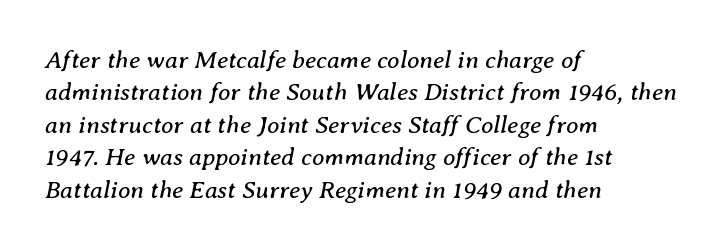
The image shows 25 px text type, italic (leaning right); set left-aligned, normal line spacing (1.3x), normal letter spacing, not underlined.
